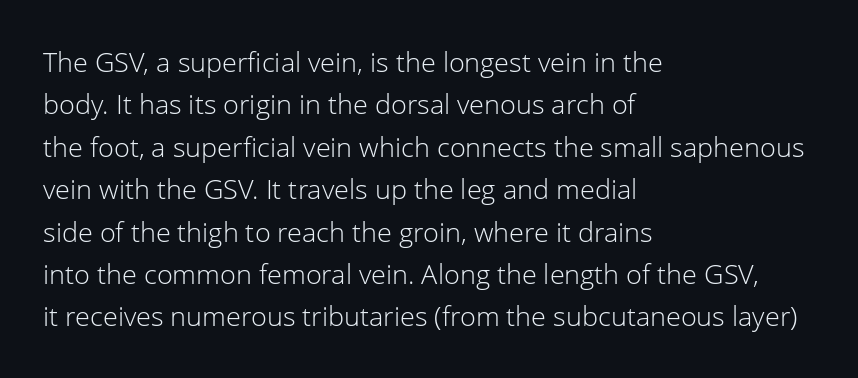
{"italic": "no", "bold": "no", "underline": "no", "align": "left", "line_spacing": "normal", "line_spacing_ratio": 1.57, "letter_spacing": "normal", "letter_spacing_em": 0.0, "glyph_px": 27}
